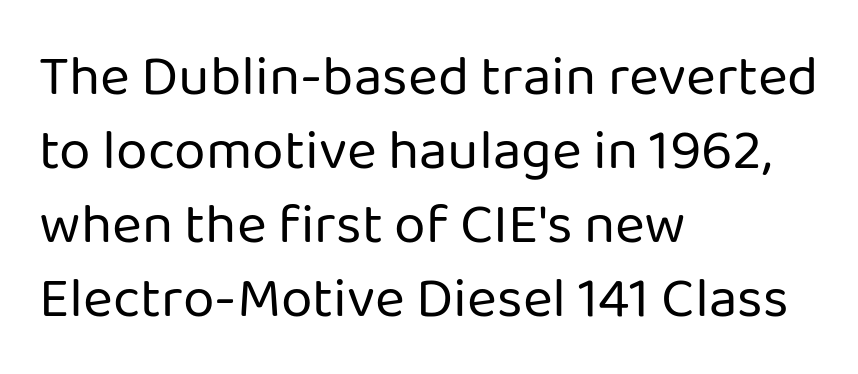
Q: Is the text bold? A: No.
Q: Is the text italic (slanted)? A: No, it is upright.
Q: Is the typeface a serif or a sans-serif typeface? A: Sans-serif.
Q: Is the text underlined? A: No.
Q: How is the paragraph aligned? A: Left-aligned.
Q: Is the spacing between letters normal or unusually wide? A: Normal.
Q: Is the spacing between lines tight, normal or loose? A: Normal.
Q: Width (condensed, normal, or wide)? A: Normal.
Q: Stroke contrast? A: Low.
Q: x-height? A: Medium.
Q: Monospaced? A: No.
